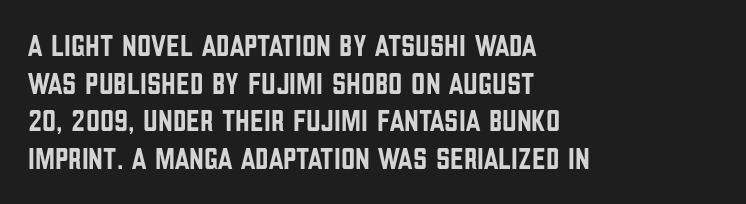
Q: Is the text italic (slanted)? A: No, it is upright.
Q: Is the typeface a serif or a sans-serif typeface? A: Sans-serif.
Q: Is the text underlined? A: No.
Q: How is the paragraph aligned? A: Left-aligned.
Q: Is the spacing between letters normal or unusually wide? A: Normal.
Q: Width (condensed, normal, or wide)? A: Condensed.
Q: Stroke contrast? A: Low.
Q: x-height? A: Large.
Q: Monospaced? A: No.
